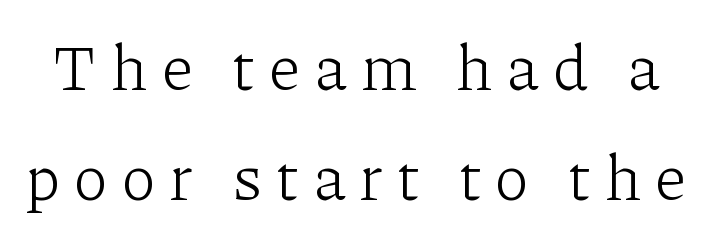
Compared with a typical body face, this is equally light or lighter still. Every character sits straight up, as roman type does. The rendering shows small feet on the letterforms — a serif design. Descender tails drop into unmarked territory. Is this a fixed-width face? No — the glyphs have proportional, varying widths.
